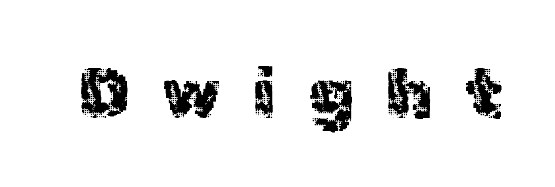
{"serif": "no", "italic": "no", "bold": "no", "weight": "regular", "width": "normal", "x_height": "medium", "monospaced": "no", "underline": "no", "letter_spacing": "wide", "letter_spacing_em": 0.48, "glyph_px": 68}
